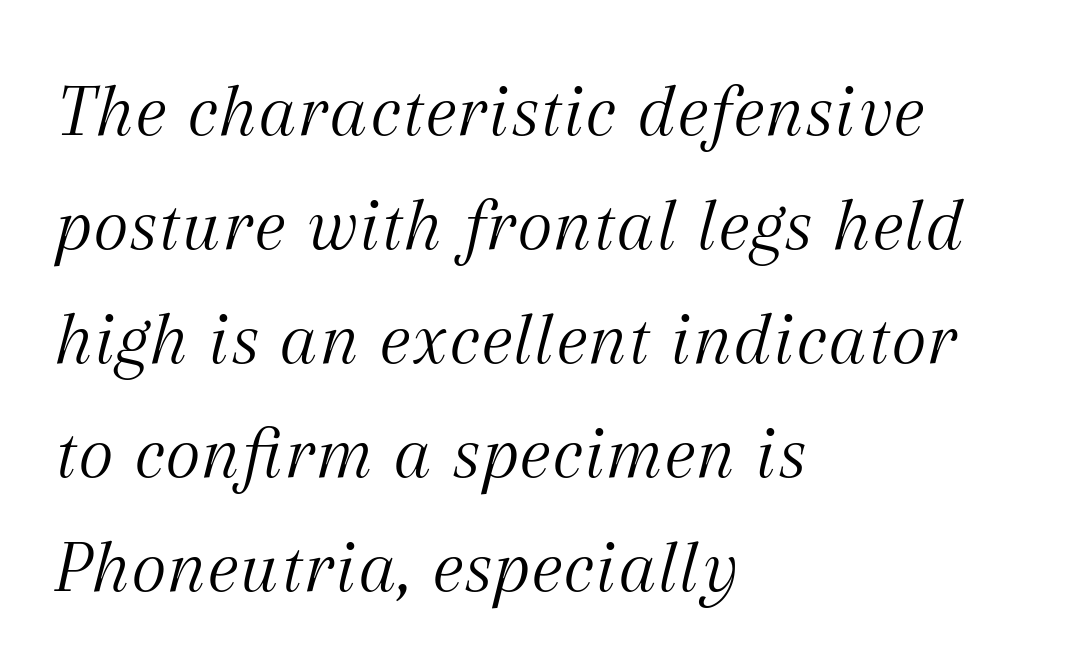
The font's italic variant was chosen for this text. Whoever set this chose a conventional vertical rhythm. The text block is weighted toward the left margin, trailing off unevenly rightward. Spacing verdict: proportional, widths tailored to each character.
